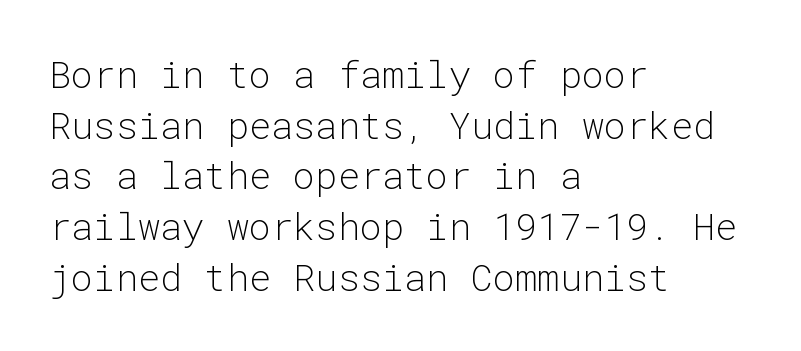
{"serif": "no", "italic": "no", "bold": "no", "weight": "light", "width": "normal", "stroke_contrast": "low", "x_height": "medium", "monospaced": "yes", "underline": "no", "align": "left", "line_spacing": "normal", "line_spacing_ratio": 1.37, "letter_spacing": "normal", "letter_spacing_em": 0.0, "glyph_px": 37}
